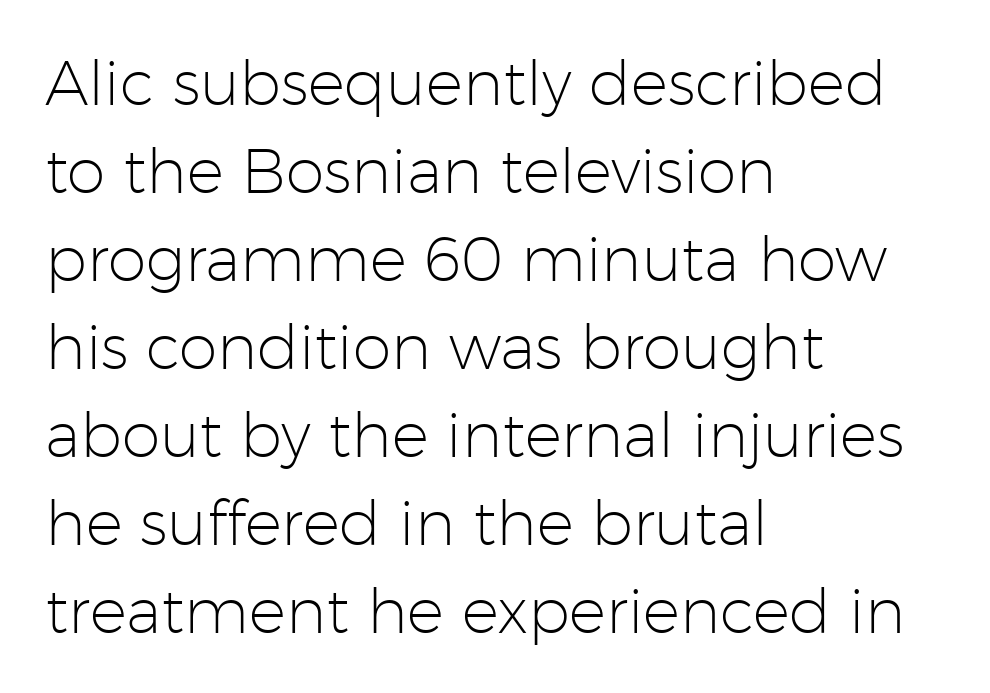
The image shows 62 px light sans-serif type, upright; set left-aligned, normal line spacing (1.42x), normal letter spacing, not underlined; low stroke contrast and a medium x-height.
